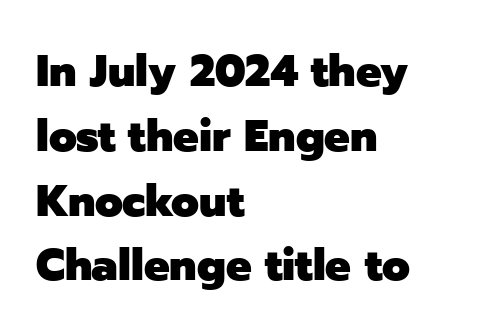
{"serif": "no", "italic": "no", "bold": "yes", "weight": "heavy", "width": "normal", "stroke_contrast": "low", "x_height": "medium", "monospaced": "no", "underline": "no", "align": "left", "line_spacing": "normal", "line_spacing_ratio": 1.44, "letter_spacing": "normal", "letter_spacing_em": 0.0, "glyph_px": 45}
